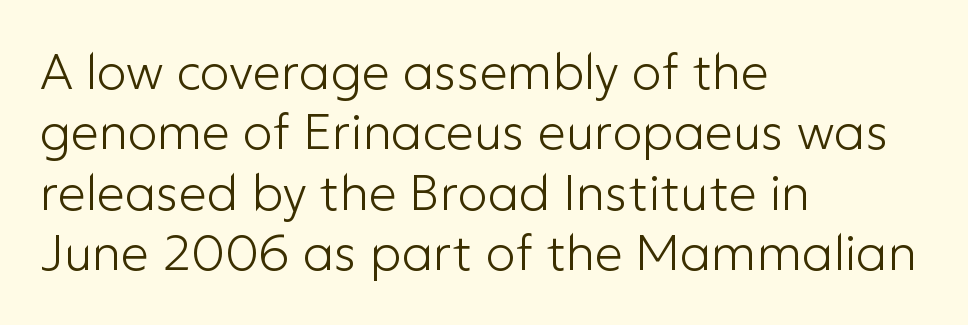
The image shows 50 px light sans-serif type, upright; set left-aligned, line spacing 1.21x, normal letter spacing, not underlined; low stroke contrast and a medium x-height.
